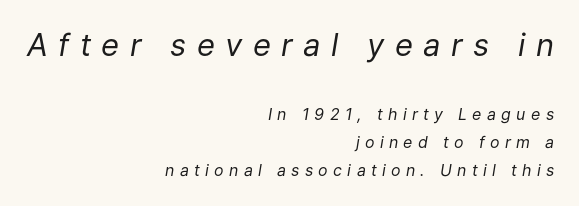
{"italic": "yes", "lean": "right", "slant_degrees": 9, "bold": "no", "weight": "regular", "width": "normal", "stroke_contrast": "low", "x_height": "medium", "monospaced": "no", "underline": "no", "align": "right", "line_spacing_ratio": 1.75, "letter_spacing": "wide", "letter_spacing_em": 0.33, "larger_block": "first", "size_ratio": 1.94, "glyph_px": 31}
